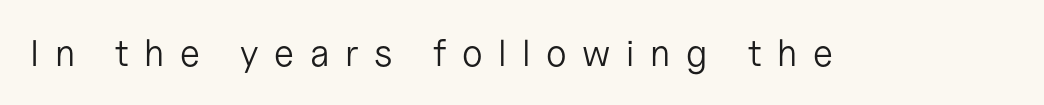
Is this a fixed-width face? No — the glyphs have proportional, varying widths. The designer went with a sans here, leaving each stem footless. The specimen reads as upright at a glance. Vertical stems look standard width or narrower in stroke. The tracking reads as deliberately expanded to a designer's eye.
